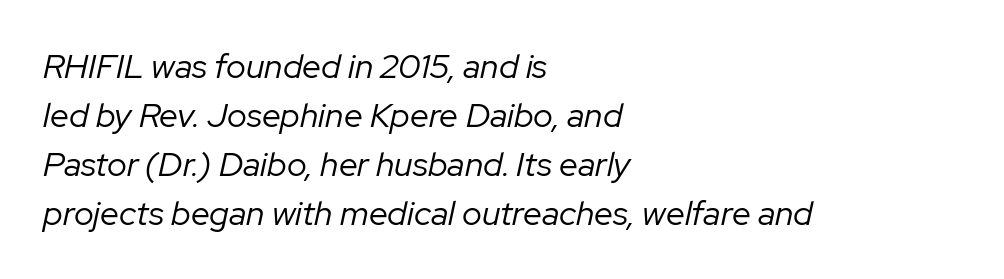
The rendering uses natural spacing where letterforms have individual widths. What's the leading like? Ordinary, nothing unusual. You could call the tracking neutral — neither tight nor loose. Unbolded letterforms with no extra heft. Descenders hang freely into open space. There's an unmistakable incline to the writing here.
